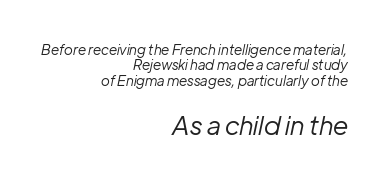
Q: Is the text bold? A: No.
Q: Is the text italic (slanted)? A: Yes, it leans right by about 12 degrees.
Q: Is the text underlined? A: No.
Q: How is the paragraph aligned? A: Right-aligned.
Q: Is the spacing between letters normal or unusually wide? A: Normal.
Q: Is the spacing between lines tight, normal or loose? A: Tight.
Q: Which block of text is set in a larger size, the first (top) or the second (bottom)? A: The second (bottom) one.
